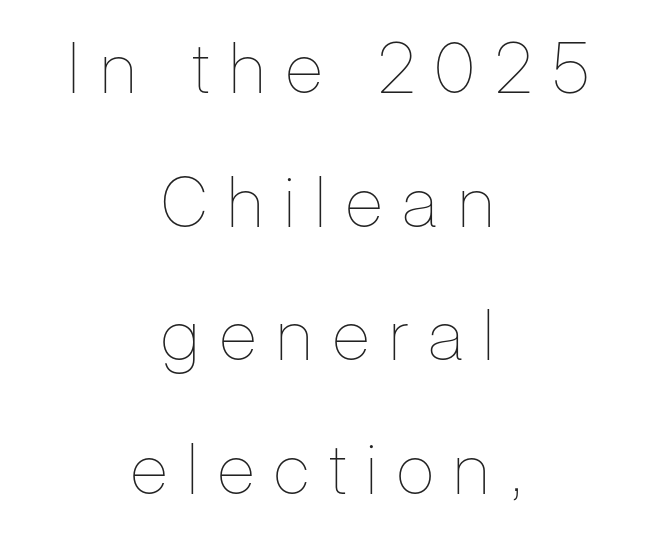
Inter-character spacing is expanded well beyond the font's built-in metrics. Varying glyph widths throughout — classic text-font behaviour. The area under the type is left untouched. On a weight scale, this lands at 450 or below.
